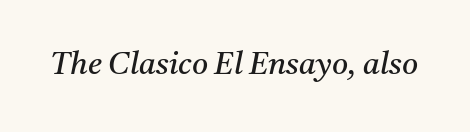
Q: Is the text bold? A: No.
Q: Is the text italic (slanted)? A: Yes, it leans right by about 11 degrees.
Q: Is the typeface a serif or a sans-serif typeface? A: Serif.
Q: Is the text underlined? A: No.
Q: Is the spacing between letters normal or unusually wide? A: Normal.
Q: Width (condensed, normal, or wide)? A: Normal.
Q: Stroke contrast? A: Medium.
Q: x-height? A: Medium.
Q: Monospaced? A: No.
